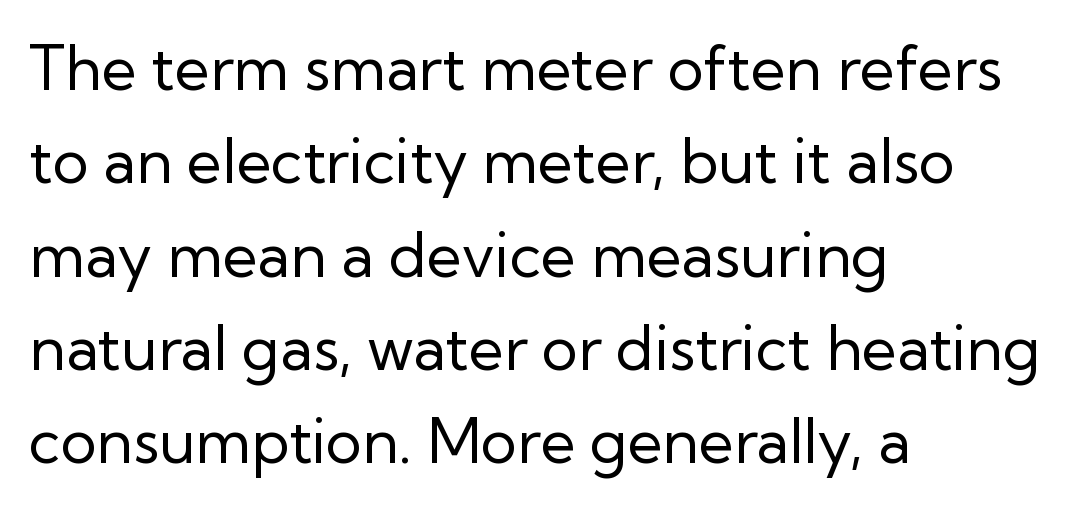
The image shows 61 px regular-weight sans-serif type, upright; set left-aligned, normal line spacing (1.53x), normal letter spacing, not underlined; low stroke contrast and a medium x-height.
